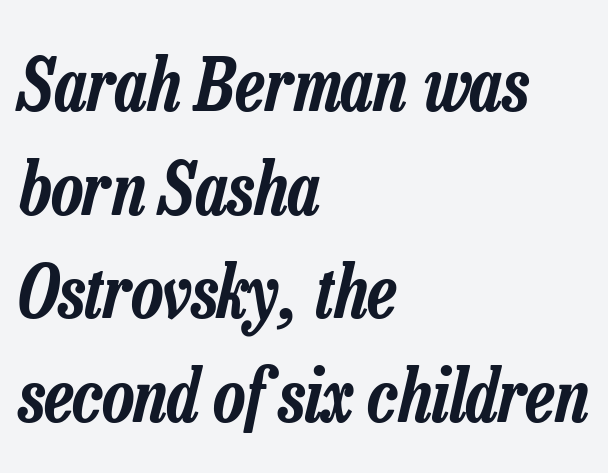
The image shows 73 px condensed type, italic (leaning right); set left-aligned, normal line spacing (1.42x), normal letter spacing, not underlined; low stroke contrast and a medium x-height.
